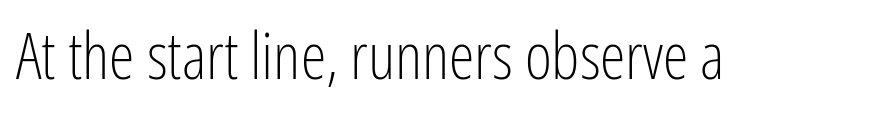
{"serif": "no", "italic": "no", "bold": "no", "weight": "light", "width": "condensed", "stroke_contrast": "low", "x_height": "medium", "monospaced": "no", "underline": "no", "letter_spacing": "normal", "letter_spacing_em": 0.0, "glyph_px": 65}
